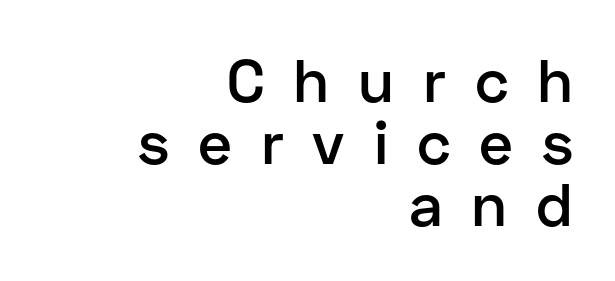
The image shows 60 px semibold sans-serif type, upright; set right-aligned, tight line spacing (1.03x), unusually wide letter spacing (+0.48 em), not underlined; low stroke contrast and a medium x-height.
